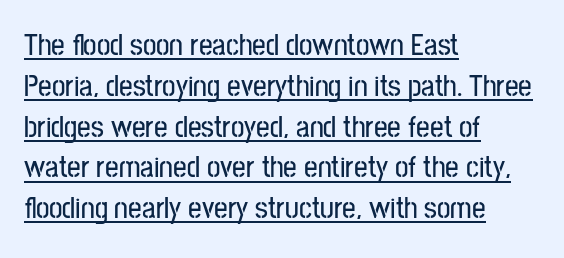
Q: Is the text italic (slanted)? A: No, it is upright.
Q: Is the typeface a serif or a sans-serif typeface? A: Sans-serif.
Q: Is the text underlined? A: Yes.
Q: How is the paragraph aligned? A: Left-aligned.
Q: Is the spacing between letters normal or unusually wide? A: Normal.
Q: Is the spacing between lines tight, normal or loose? A: Normal.
Q: Width (condensed, normal, or wide)? A: Condensed.
Q: Stroke contrast? A: Low.
Q: x-height? A: Medium.
Q: Monospaced? A: No.
